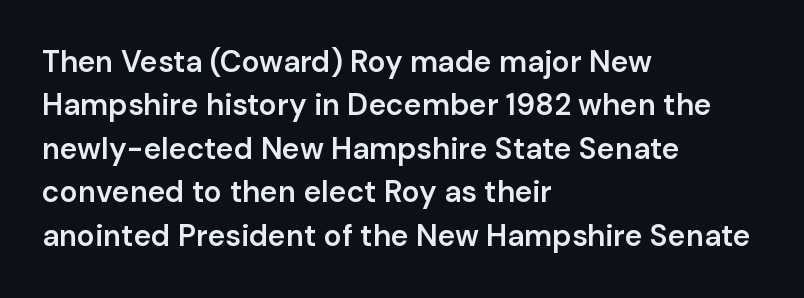
{"serif": "no", "italic": "no", "bold": "semi", "weight": "semibold", "width": "normal", "stroke_contrast": "low", "x_height": "medium", "monospaced": "no", "underline": "no", "align": "left", "line_spacing": "normal", "line_spacing_ratio": 1.45, "letter_spacing": "normal", "letter_spacing_em": 0.0, "glyph_px": 30}
